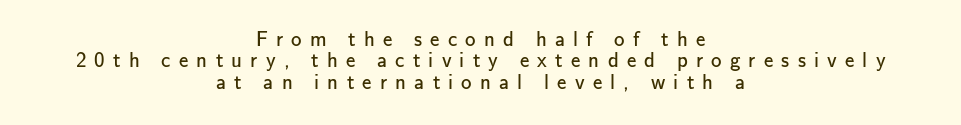
Each new line begins almost immediately beneath the previous one. In CSS terms this would be text-align: center. Each row of text sits above clean, open space. The face used here is rendered with a markedly widened letterfit.
